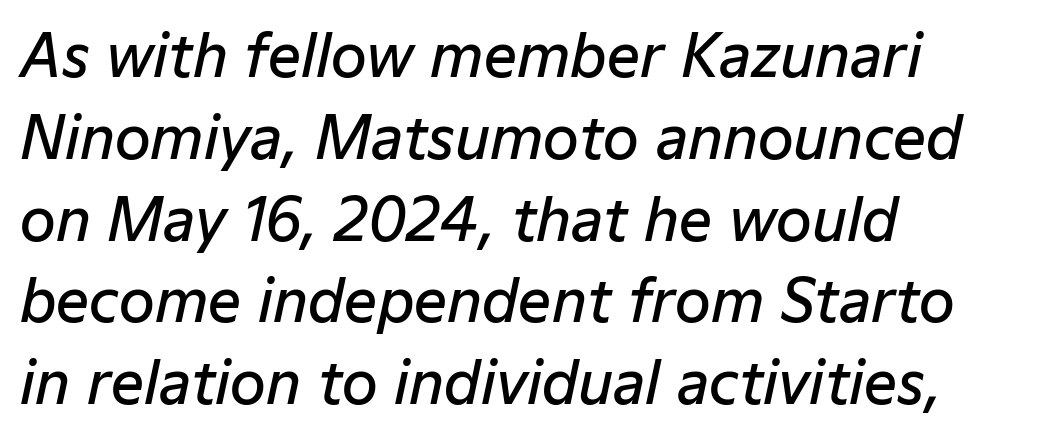
Students, this is semibold: more ink than regular, less than bold. Unmarked baselines from the first word to the last. No extra tracking has been applied to these lines. Slant detected: the letters are inclined. The rendering uses natural spacing where letterforms have individual widths.
